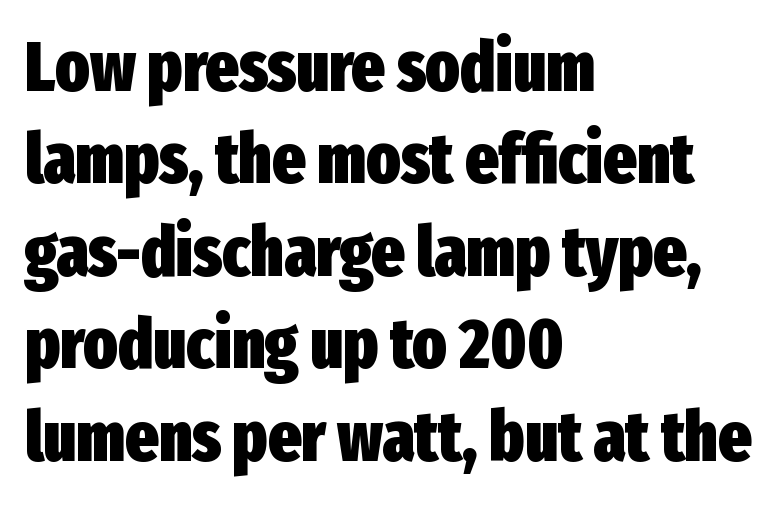
The setting favours the left margin, as ordinary paragraphs usually do. Heft: maximum for text — a bold. Quick note: interline space is typical. Look at the bottom of the vertical strokes: they stop flat, with no serifs. Notice how the stems are strictly vertical — no italics here.
